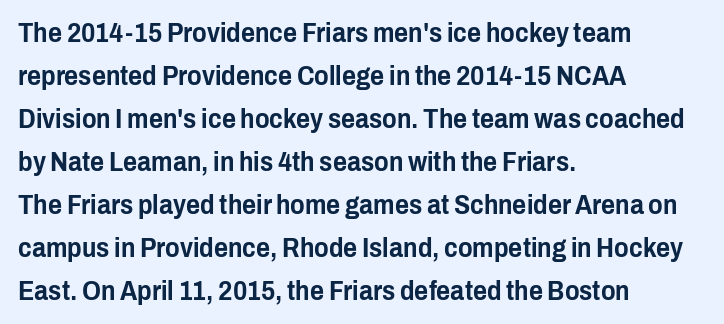
The image shows 27 px text type, upright; set left-aligned, normal line spacing (1.59x), normal letter spacing, not underlined.
